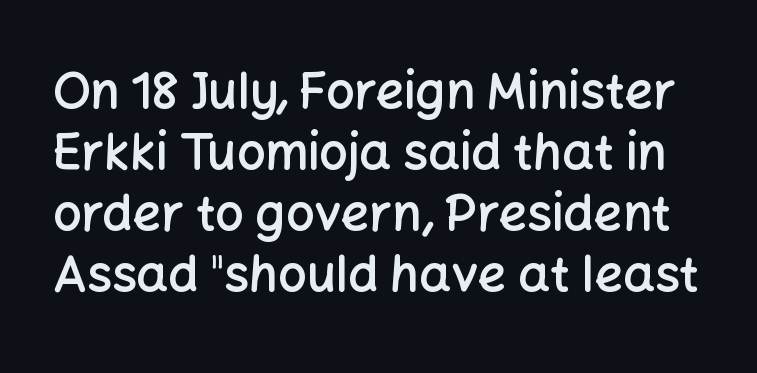
The image shows 50 px semibold sans-serif type, upright; set line spacing 1.22x, normal letter spacing, not underlined; low stroke contrast and a medium x-height.
